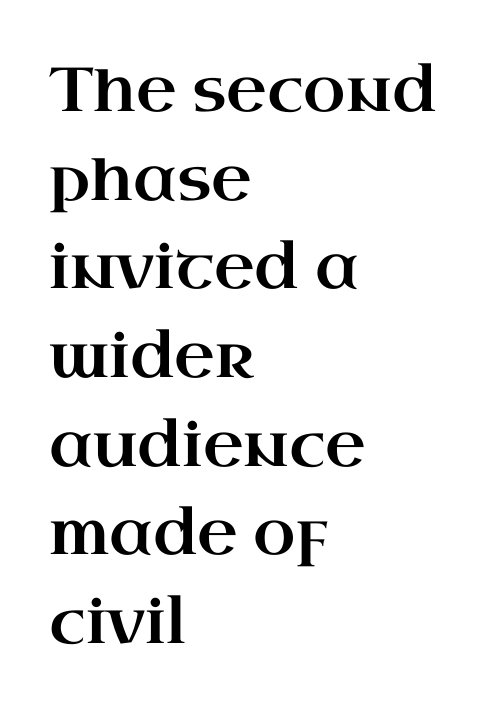
{"serif": "yes", "italic": "no", "width": "wide", "stroke_contrast": "high", "x_height": "small", "monospaced": "no", "underline": "no", "align": "left", "line_spacing": "normal", "line_spacing_ratio": 1.43, "letter_spacing": "normal", "letter_spacing_em": 0.0, "glyph_px": 62}
